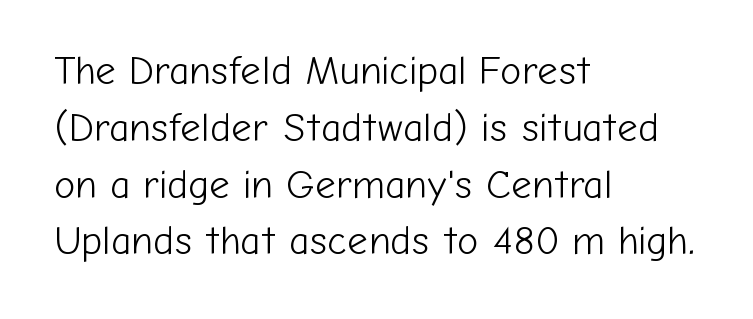
Check where the strokes stop: nothing finishes them off — pure sans. The type is set solid horizontally, with unmodified tracking. The lettering stays uniformly vertical, giving the passage a roman look. The zone under the glyphs is completely vacant. Proportional: the letters do not fall into vertical columns.
